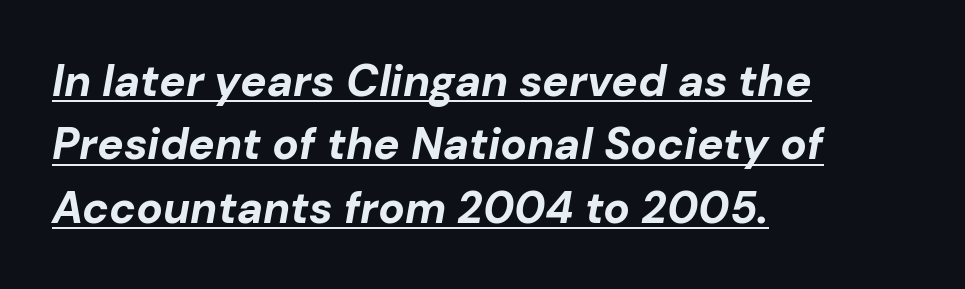
{"italic": "yes", "lean": "right", "slant_degrees": 10, "bold": "yes", "weight": "bold", "width": "normal", "stroke_contrast": "low", "x_height": "medium", "monospaced": "no", "underline": "yes", "align": "left", "line_spacing": "normal", "line_spacing_ratio": 1.44, "letter_spacing": "normal", "letter_spacing_em": 0.0, "glyph_px": 44}
